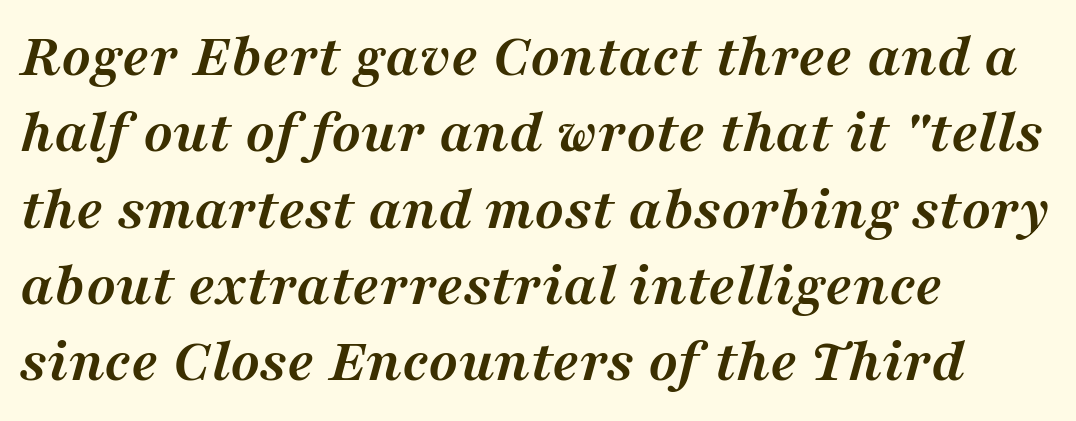
Q: Is the text bold? A: Yes.
Q: Is the text italic (slanted)? A: Yes, it leans right by about 16 degrees.
Q: Is the typeface a serif or a sans-serif typeface? A: Serif.
Q: Is the text underlined? A: No.
Q: How is the paragraph aligned? A: Left-aligned.
Q: Is the spacing between letters normal or unusually wide? A: Normal.
Q: Width (condensed, normal, or wide)? A: Normal.
Q: Stroke contrast? A: Medium.
Q: x-height? A: Medium.
Q: Monospaced? A: No.
